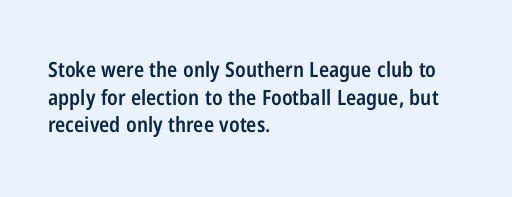
{"italic": "no", "bold": "semi", "underline": "no", "align": "left", "line_spacing": "normal", "line_spacing_ratio": 1.32, "letter_spacing": "normal", "letter_spacing_em": 0.0, "glyph_px": 21}
